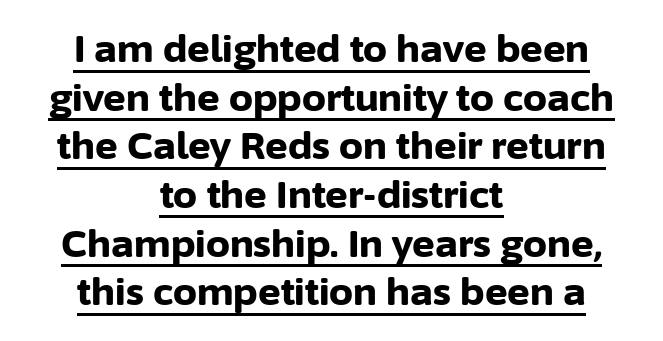
Horizontal alignment here is central, giving a formal, balanced look. Heavy-handed strokes throughout: this text is bold. The passage shown stacks its lines at a standard gap. The font's upright variant was chosen for this text. The rendering uses natural spacing where letterforms have individual widths.
